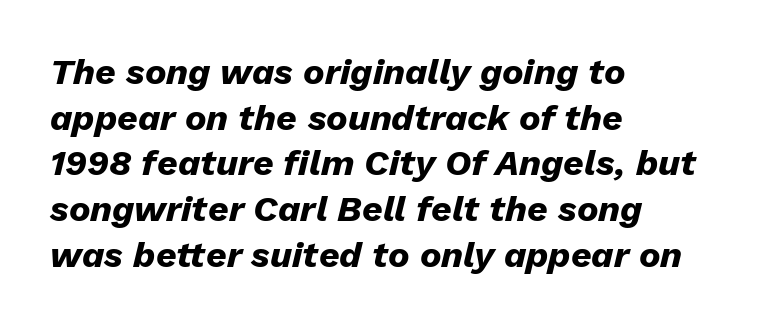
{"italic": "yes", "lean": "right", "slant_degrees": 13, "bold": "yes", "weight": "heavy", "width": "normal", "stroke_contrast": "low", "x_height": "medium", "monospaced": "no", "underline": "no", "align": "left", "line_spacing": "normal", "line_spacing_ratio": 1.27, "letter_spacing": "normal", "letter_spacing_em": 0.0, "glyph_px": 36}
